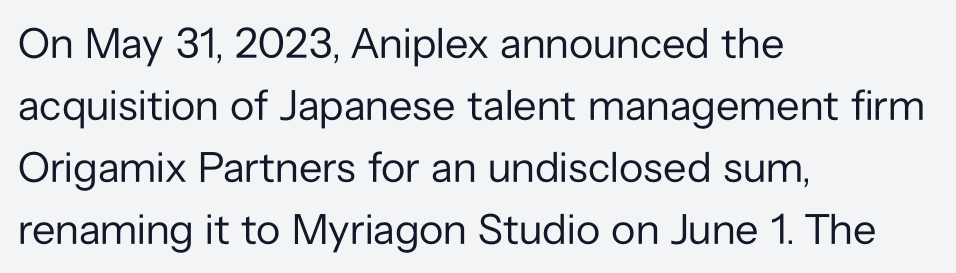
Q: Is the text bold? A: No.
Q: Is the text italic (slanted)? A: No, it is upright.
Q: Is the typeface a serif or a sans-serif typeface? A: Sans-serif.
Q: Is the text underlined? A: No.
Q: How is the paragraph aligned? A: Left-aligned.
Q: Is the spacing between letters normal or unusually wide? A: Normal.
Q: Is the spacing between lines tight, normal or loose? A: Normal.
Q: Width (condensed, normal, or wide)? A: Normal.
Q: Stroke contrast? A: Low.
Q: x-height? A: Medium.
Q: Monospaced? A: No.
